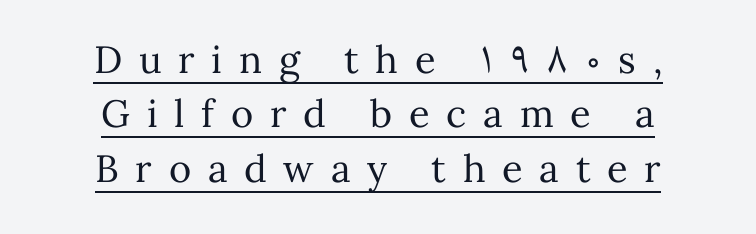
{"italic": "no", "bold": "no", "weight": "regular", "width": "normal", "stroke_contrast": "medium", "x_height": "medium", "monospaced": "no", "underline": "yes", "align": "center", "line_spacing": "normal", "line_spacing_ratio": 1.43, "letter_spacing": "wide", "letter_spacing_em": 0.44, "glyph_px": 38}
